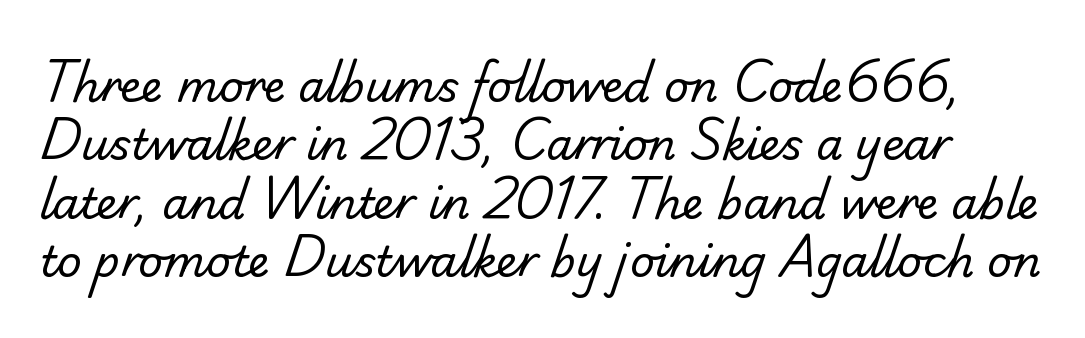
{"serif": "no", "bold": "no", "weight": "regular", "width": "normal", "stroke_contrast": "low", "x_height": "small", "monospaced": "no", "underline": "no", "line_spacing": "normal", "line_spacing_ratio": 1.36, "letter_spacing": "normal", "letter_spacing_em": 0.0, "glyph_px": 43}
